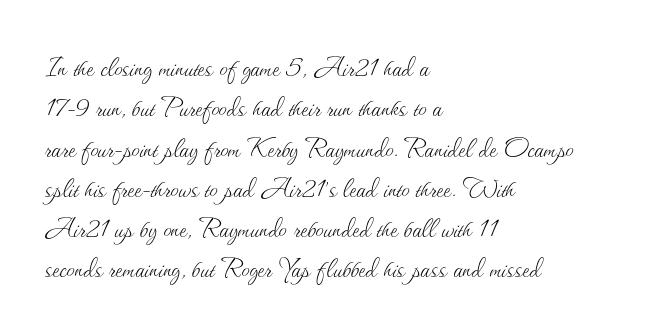
Which margin do the lines hug? The left one — the right edge is uneven. A quiet, ordinary-to-light weight characterises the typeface. A bare baseline throughout the passage. The type is set solid horizontally, with unmodified tracking. The passage shown is typed in a proportional face where columns would drift.
